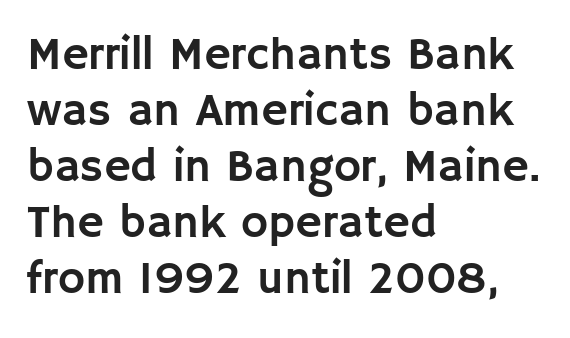
The image shows 46 px sans-serif type, upright; set left-aligned, line spacing 1.22x, normal letter spacing, not underlined; low stroke contrast and a large x-height.
